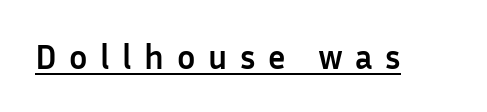
Designer's note — italics off, roman on. The passage shown is typeset with a sans-serif family. Varying glyph widths throughout — classic text-font behaviour. The horizontal fit of the characters is loose and conspicuously gappy.
